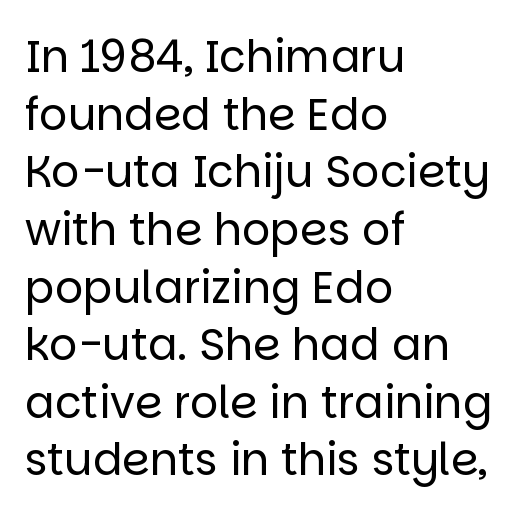
A typesetter would call this proportional, since set widths differ per character. No heavy texture on the line: the type isn't bold. This rendering employs a face without finishing strokes, i.e., a sans-serif. Every stem runs plumb, perpendicular to the baseline.
